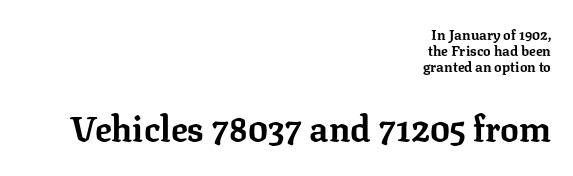
The image shows 35 px bold serif type, upright; set right-aligned, tight line spacing (1.13x), normal letter spacing, not underlined; the second (bottom) block is 2.5x larger; low stroke contrast and a medium x-height.
